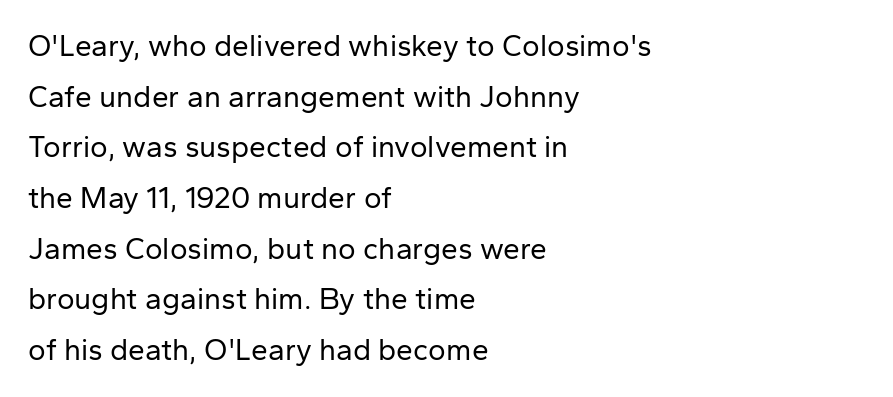
Q: Is the text bold? A: No.
Q: Is the text italic (slanted)? A: No, it is upright.
Q: Is the typeface a serif or a sans-serif typeface? A: Sans-serif.
Q: Is the text underlined? A: No.
Q: How is the paragraph aligned? A: Left-aligned.
Q: Is the spacing between letters normal or unusually wide? A: Normal.
Q: Is the spacing between lines tight, normal or loose? A: Normal.
Q: Width (condensed, normal, or wide)? A: Normal.
Q: Stroke contrast? A: Low.
Q: x-height? A: Medium.
Q: Monospaced? A: No.
